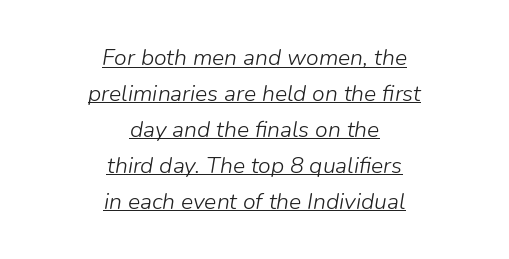
Glyph-to-glyph distance matches everyday printed text. Decoration check: the copy is underlined. Stroke mass is kept to a normal reading level or below. Casual observation: everything's sitting right in the middle. If you drew a line through each stem, it would be angled. The rendering uses a moderate line-height, typical for paragraphs.
